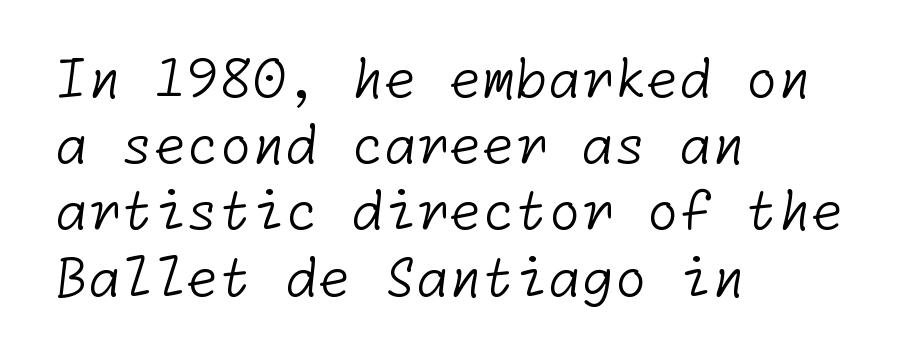
The image shows 53 px light sans-serif type; set left-aligned, normal line spacing (1.25x), normal letter spacing, not underlined; low stroke contrast and a medium x-height.
